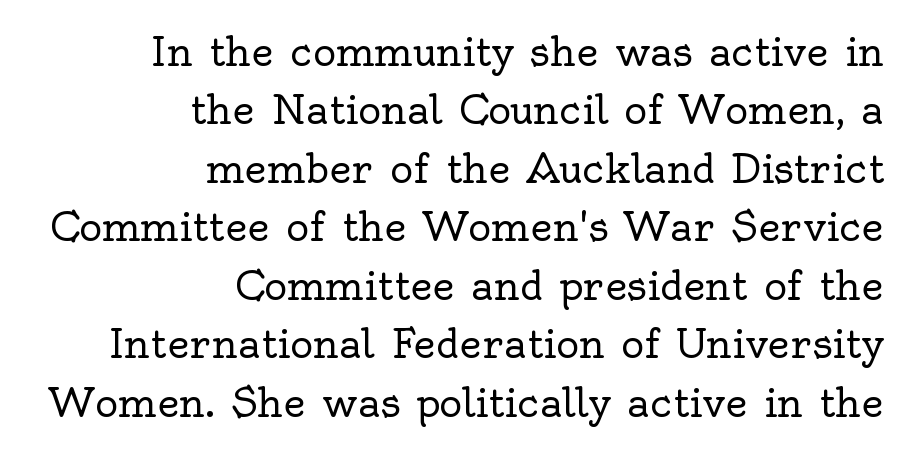
The paragraph has a hard right edge and a soft left edge. Looks like regular typesetting: each glyph gets only the width it needs. The typesetting does not lean heavy: it is not bold. Yep, those are serifs on the letters.
